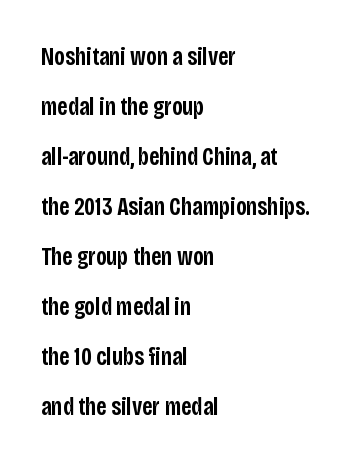
Q: Is the text bold? A: Semi-bold.
Q: Is the text italic (slanted)? A: No, it is upright.
Q: Is the text underlined? A: No.
Q: How is the paragraph aligned? A: Left-aligned.
Q: Is the spacing between letters normal or unusually wide? A: Normal.
Q: Is the spacing between lines tight, normal or loose? A: Loose.
